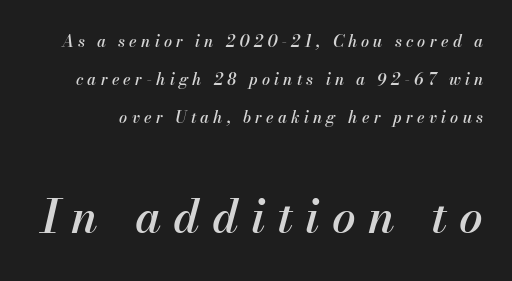
{"italic": "yes", "lean": "right", "slant_degrees": 13, "width": "normal", "stroke_contrast": "medium", "x_height": "small", "monospaced": "no", "underline": "no", "line_spacing": "loose", "line_spacing_ratio": 2.36, "letter_spacing": "wide", "letter_spacing_em": 0.26, "larger_block": "second", "size_ratio": 2.94, "glyph_px": 47}
